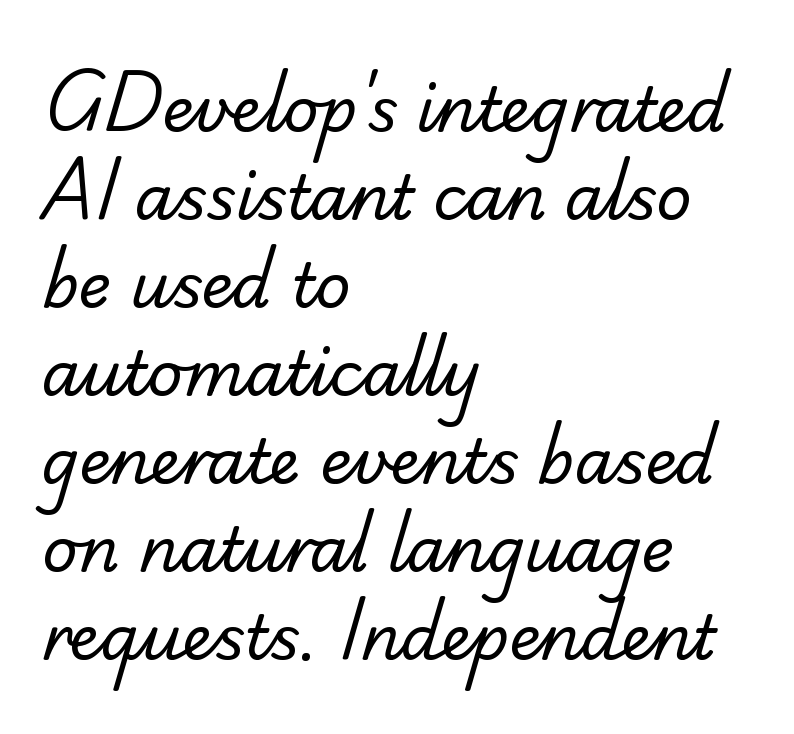
The image shows 62 px regular-weight sans-serif type; set left-aligned, normal line spacing (1.42x), normal letter spacing, not underlined; low stroke contrast and a small x-height.
